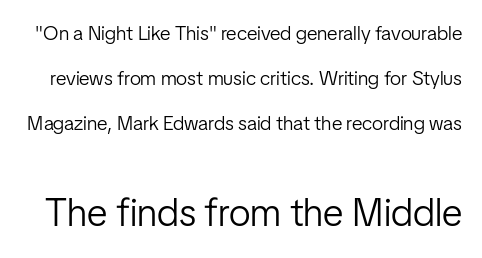
{"serif": "no", "italic": "no", "bold": "no", "weight": "light", "width": "condensed", "stroke_contrast": "low", "x_height": "medium", "monospaced": "no", "underline": "no", "line_spacing": "loose", "line_spacing_ratio": 2.26, "letter_spacing": "normal", "letter_spacing_em": 0.0, "larger_block": "second", "size_ratio": 1.95, "glyph_px": 39}
